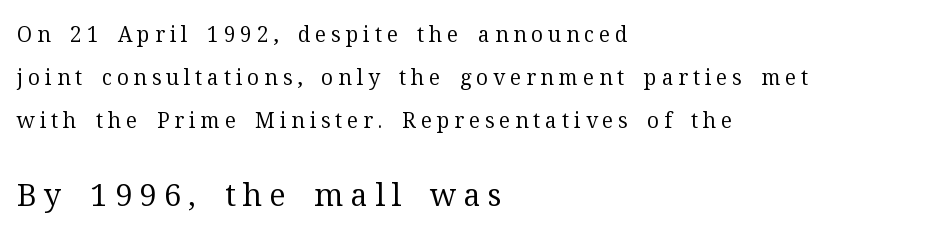
{"serif": "yes", "italic": "no", "bold": "no", "weight": "regular", "width": "normal", "stroke_contrast": "medium", "x_height": "medium", "monospaced": "no", "underline": "no", "align": "left", "line_spacing": "loose", "line_spacing_ratio": 2.04, "letter_spacing": "wide", "letter_spacing_em": 0.23, "larger_block": "second", "size_ratio": 1.48, "glyph_px": 31}
